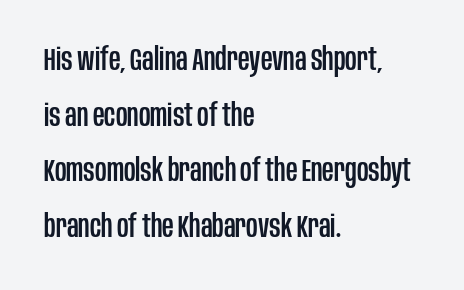
Q: Is the text italic (slanted)? A: No, it is upright.
Q: Is the typeface a serif or a sans-serif typeface? A: Sans-serif.
Q: Is the text underlined? A: No.
Q: How is the paragraph aligned? A: Left-aligned.
Q: Is the spacing between letters normal or unusually wide? A: Normal.
Q: Width (condensed, normal, or wide)? A: Condensed.
Q: Stroke contrast? A: Low.
Q: x-height? A: Large.
Q: Monospaced? A: No.
